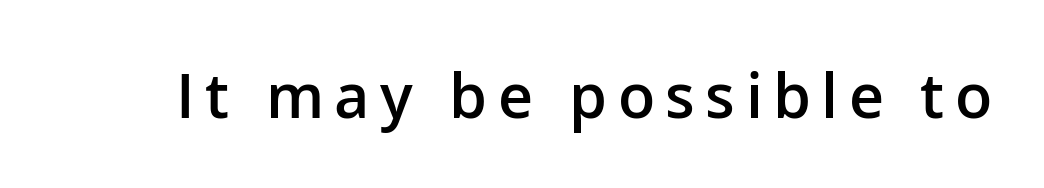
The image shows 61 px semibold sans-serif type, upright; set not underlined; low stroke contrast and a medium x-height.
